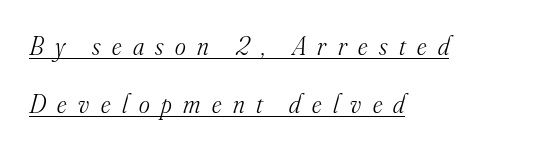
Q: Is the text bold? A: No.
Q: Is the text italic (slanted)? A: Yes, it leans right by about 16 degrees.
Q: Is the text underlined? A: Yes.
Q: How is the paragraph aligned? A: Left-aligned.
Q: Is the spacing between letters normal or unusually wide? A: Unusually wide.
Q: Is the spacing between lines tight, normal or loose? A: Loose.
